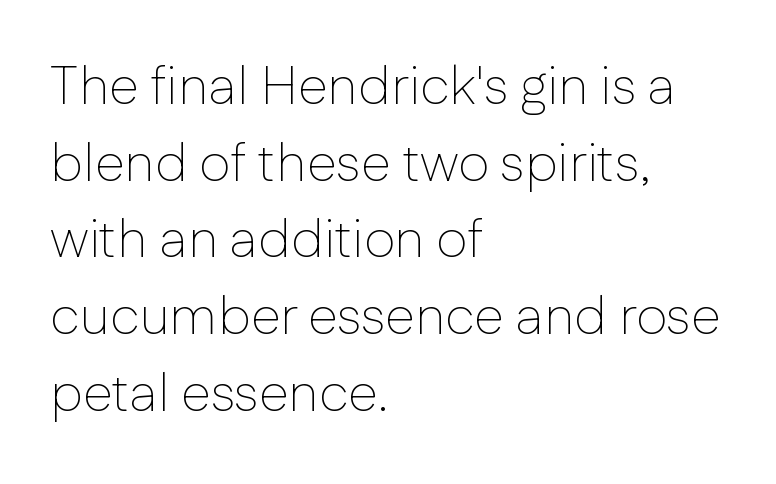
Q: Is the text bold? A: No.
Q: Is the text italic (slanted)? A: No, it is upright.
Q: Is the typeface a serif or a sans-serif typeface? A: Sans-serif.
Q: Is the text underlined? A: No.
Q: How is the paragraph aligned? A: Left-aligned.
Q: Is the spacing between letters normal or unusually wide? A: Normal.
Q: Is the spacing between lines tight, normal or loose? A: Normal.
Q: Width (condensed, normal, or wide)? A: Normal.
Q: Stroke contrast? A: Low.
Q: x-height? A: Medium.
Q: Monospaced? A: No.
